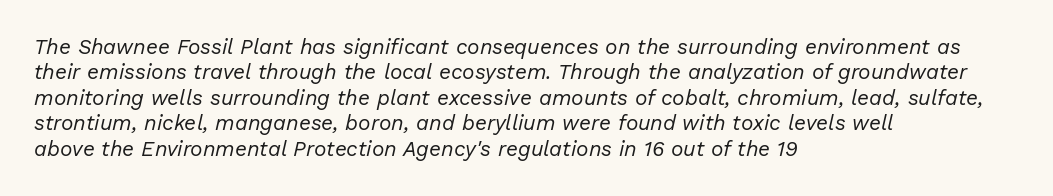
Q: Is the text bold? A: No.
Q: Is the text italic (slanted)? A: Yes, it leans right by about 13 degrees.
Q: Is the text underlined? A: No.
Q: How is the paragraph aligned? A: Left-aligned.
Q: Is the spacing between letters normal or unusually wide? A: Normal.
